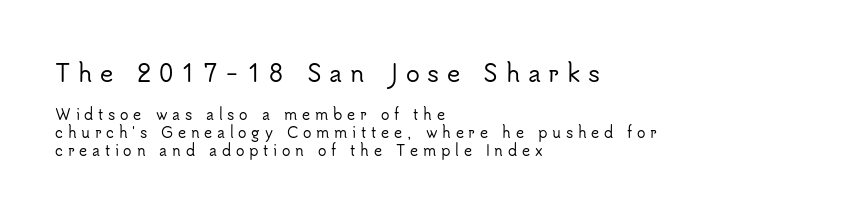
The image shows 23 px text type, upright; set left-aligned, normal line spacing (1.29x), unusually wide letter spacing (+0.34 em), not underlined; the first (top) block is 1.64x larger.
